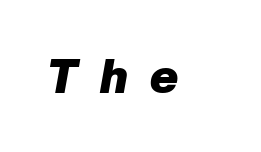
The image shows 48 px heavy type, italic (leaning right); set unusually wide letter spacing (+0.47 em), not underlined; low stroke contrast and a medium x-height.
